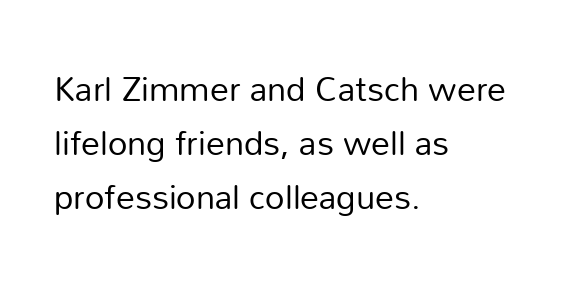
Q: Is the text bold? A: No.
Q: Is the text italic (slanted)? A: No, it is upright.
Q: Is the typeface a serif or a sans-serif typeface? A: Sans-serif.
Q: Is the text underlined? A: No.
Q: How is the paragraph aligned? A: Left-aligned.
Q: Is the spacing between letters normal or unusually wide? A: Normal.
Q: Is the spacing between lines tight, normal or loose? A: Normal.
Q: Width (condensed, normal, or wide)? A: Normal.
Q: Stroke contrast? A: Low.
Q: x-height? A: Medium.
Q: Monospaced? A: No.
